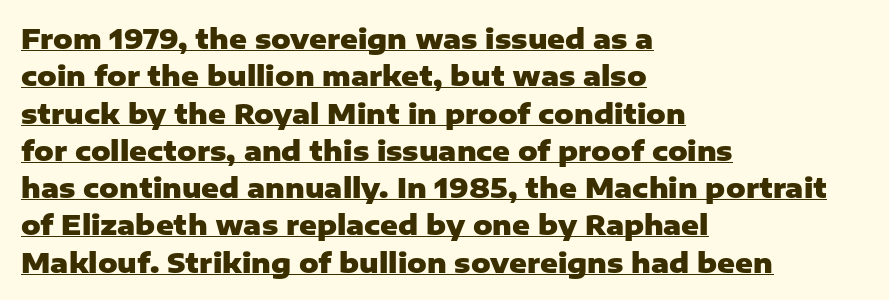
In designer terms, the underline attribute is active on this setting. The paragraph shown leans on its left margin. Spacing between characters is what you'd get straight out of the box. This is heavy type, rendered in bold. Ascenders rise straight up at ninety degrees. Regarding leading, the lines here are spaced in the standard way.
